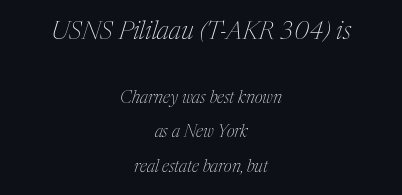
Horizontal alignment here is central, giving a formal, balanced look. The typeface has the unassuming heft of standard copy or less. Students, note that the glyphs here touch the page at normal intervals. Italic: yes, the glyphs are oblique.
